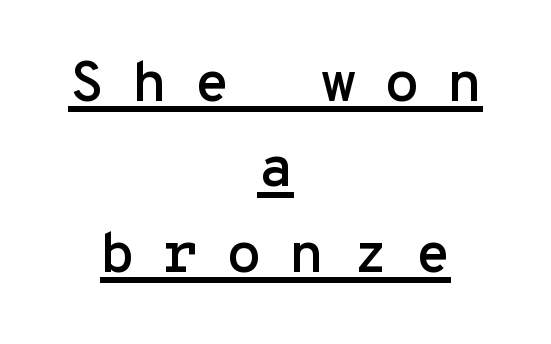
Q: Is the text italic (slanted)? A: No, it is upright.
Q: Is the typeface a serif or a sans-serif typeface? A: Sans-serif.
Q: Is the text underlined? A: Yes.
Q: How is the paragraph aligned? A: Centered.
Q: Is the spacing between letters normal or unusually wide? A: Unusually wide.
Q: Is the spacing between lines tight, normal or loose? A: Normal.
Q: Width (condensed, normal, or wide)? A: Normal.
Q: Stroke contrast? A: Low.
Q: x-height? A: Medium.
Q: Monospaced? A: Yes.
